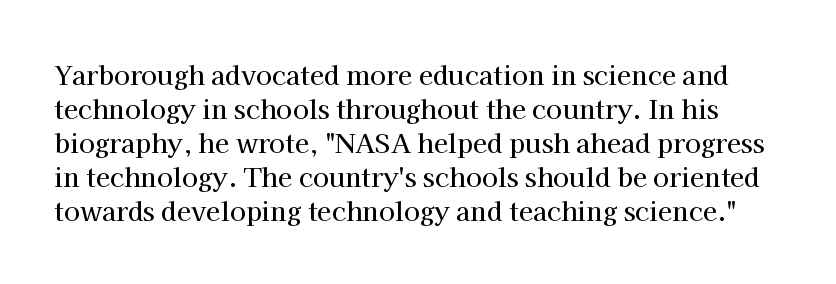
Posture: vertical. Glyph-to-glyph distance matches everyday printed text. Horizontal bands of white between lines are of average thickness. The passage shown is not underscored anywhere.
